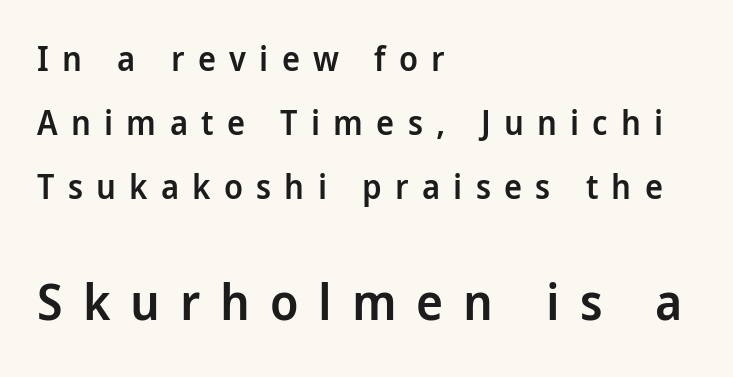
Notice how the stems are strictly vertical — no italics here. Think of a printed novel: that variable character pitch is what you see here. The compositor pushed each line to the left boundary. Look at the stroke-to-counter ratio: somewhat heavy, a semibold. I'd call this a sans setting — the letters go barefoot. The block sitting lower on the canvas is the one with enlarged characters.
